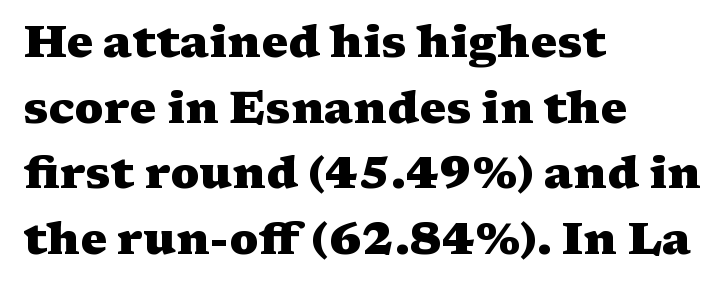
Here the glyphs are tracked normally, forming tight word shapes. The passage shown is typed in a proportional face where columns would drift. Descenders are the only things crossing below the line. Horizontal bands of white between lines are of average thickness. This sample uses an upright cut, with every glyph sitting square on the baseline. Compared with an ordinary text face, these strokes are far heavier — a full bold.
